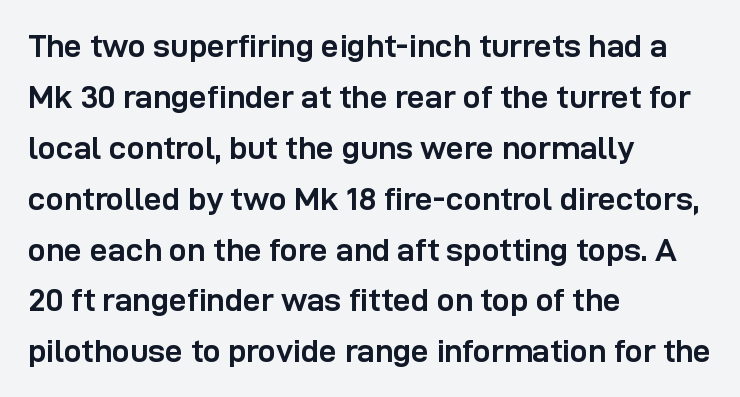
The image shows 32 px semibold sans-serif type, upright; set left-aligned, normal line spacing (1.59x), normal letter spacing, not underlined; low stroke contrast and a medium x-height.
